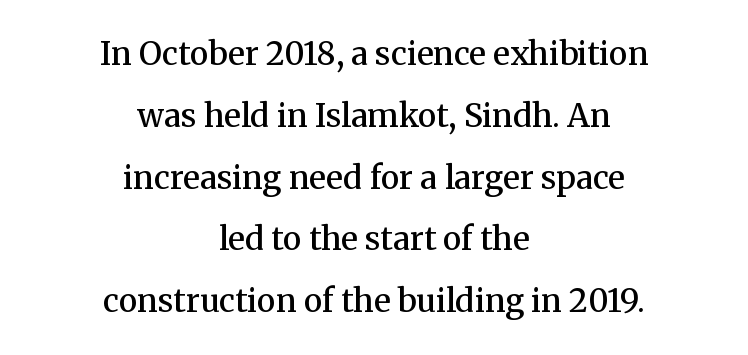
Check under the words: just untouched page. The leading is generous, giving the passage an open texture. Every stem runs plumb, perpendicular to the baseline. These lines are centered, leaving both edges ragged. Character widths vary here, with narrow letters taking less room than wide ones. Students, note that the glyphs here touch the page at normal intervals.
